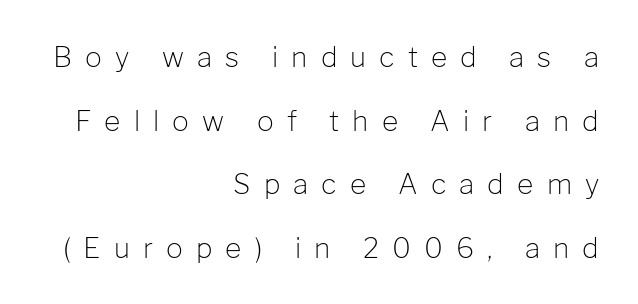
The image shows 28 px light sans-serif type, upright; set right-aligned, loose line spacing (2.27x), unusually wide letter spacing (+0.47 em), not underlined; low stroke contrast and a medium x-height.
